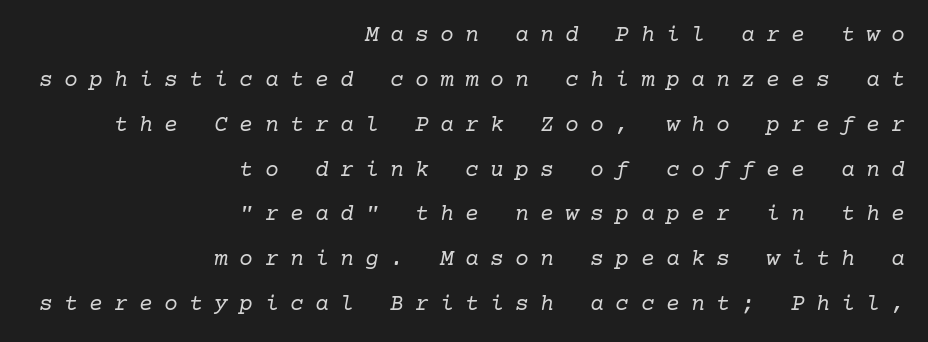
The image shows 23 px text type, italic (leaning right); set right-aligned, loose line spacing (1.95x), unusually wide letter spacing (+0.49 em), not underlined.
